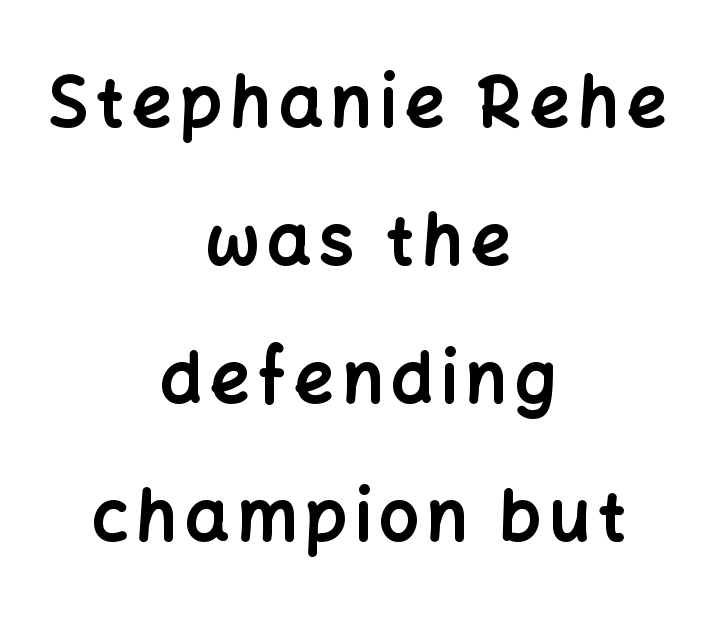
Q: Is the text bold? A: Yes.
Q: Is the text italic (slanted)? A: No, it is upright.
Q: Is the typeface a serif or a sans-serif typeface? A: Sans-serif.
Q: Is the text underlined? A: No.
Q: How is the paragraph aligned? A: Centered.
Q: Is the spacing between lines tight, normal or loose? A: Loose.
Q: Width (condensed, normal, or wide)? A: Normal.
Q: Stroke contrast? A: Low.
Q: x-height? A: Medium.
Q: Monospaced? A: No.
